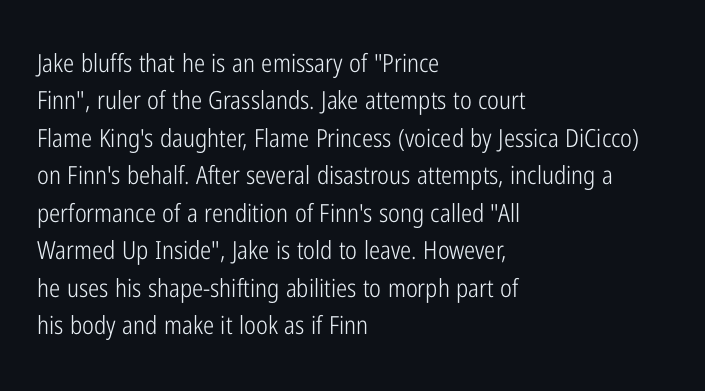
Q: Is the text bold? A: No.
Q: Is the text italic (slanted)? A: No, it is upright.
Q: Is the text underlined? A: No.
Q: How is the paragraph aligned? A: Left-aligned.
Q: Is the spacing between letters normal or unusually wide? A: Normal.
Q: Is the spacing between lines tight, normal or loose? A: Normal.
